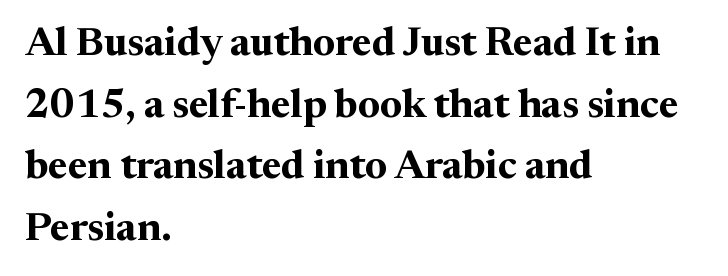
The image shows 40 px bold serif type, upright; set left-aligned, normal line spacing (1.54x), normal letter spacing, not underlined; medium stroke contrast and a medium x-height.
